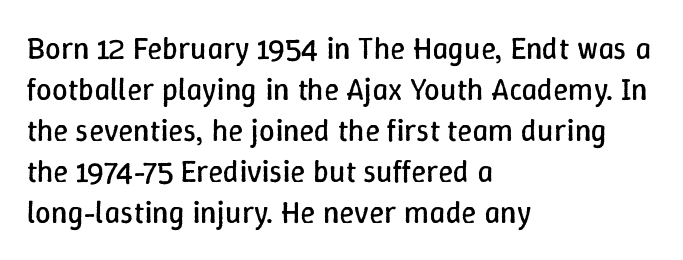
The passage shown stacks its lines at a standard gap. The letters look calm and open, with moderate or lighter stems. Horizontal alignment here is leftward, the default for most running prose. You could not count columns in this text — the font is proportionally spaced.
